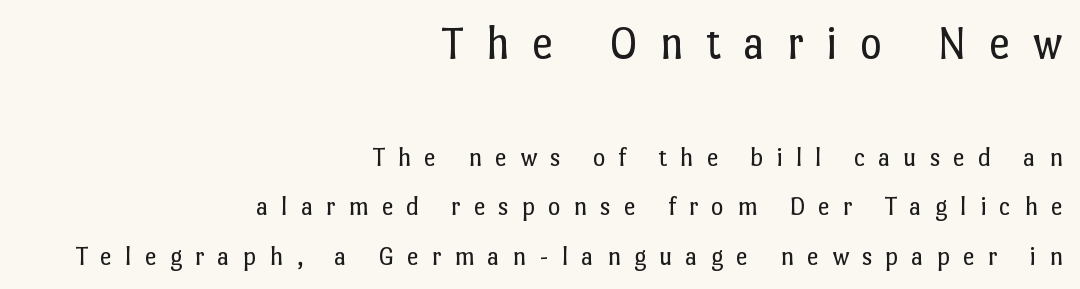
The image shows 47 px regular-weight type, upright; set right-aligned, line spacing 1.85x, unusually wide letter spacing (+0.47 em), not underlined; the first (top) block is 1.74x larger; low stroke contrast and a medium x-height.
